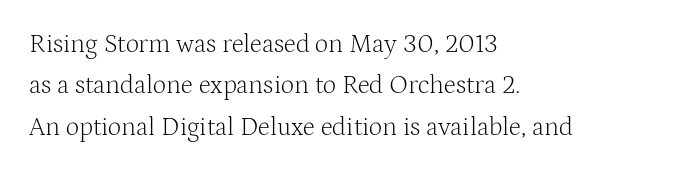
Each stroke keeps to a modest, everyday thickness or less. Whoever set this chose a conventional vertical rhythm. Caption: multi-line text, flush left, ragged right. Underlining? Definitely not there.
